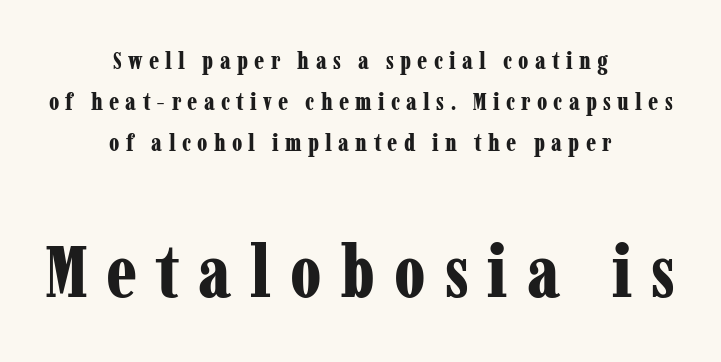
This is heavy type, rendered in bold. A typesetter would label this face a serif. This sample uses an upright cut, with every glyph sitting square on the baseline. Small over large — that's the arrangement of the two blocks here. Each letter keeps its own natural width here, so spacing adapts to shape.
